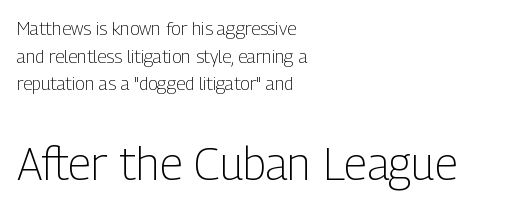
Heaviness? Minimal to ordinary, like unemphasized prose. Posture: straight, roman, zero tilt. Caption: multi-line text, flush left, ragged right. Grotesque or geometric, the face here clearly has no serifs. Successive baselines arrive at the customary interval.
